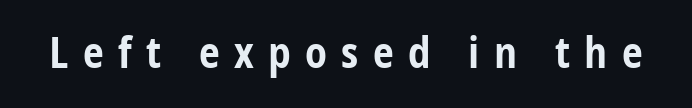
Each word looks stretched out because of the extra space between its letters. This sample has the flowing, uneven cadence of proportional lettering. Any mark beneath the type? The region is blank. Unlike a traditional serif, this face leaves its strokes unadorned. If you drew a line through each stem, it would be perfectly vertical. Typographic density is high because the face is bold.
